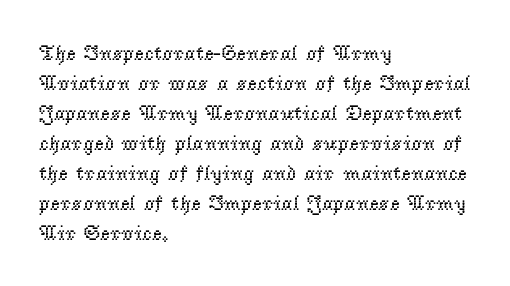
Compared with typical body copy, the letter spacing here is the same. The text block is weighted toward the left margin, trailing off unevenly rightward. The foot of each line stays bare and open. Evenly set lines give the paragraph a standard silhouette. Stroke thickness stays within the range of a standard reading face or lighter.
